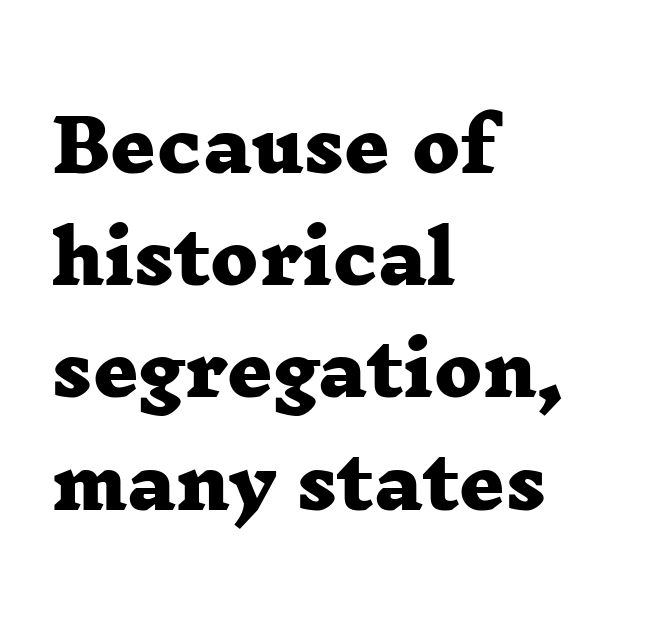
{"serif": "yes", "bold": "yes", "weight": "heavy", "width": "wide", "stroke_contrast": "low", "x_height": "medium", "monospaced": "no", "underline": "no", "align": "left", "line_spacing": "normal", "line_spacing_ratio": 1.58, "letter_spacing": "normal", "letter_spacing_em": 0.0, "glyph_px": 71}
